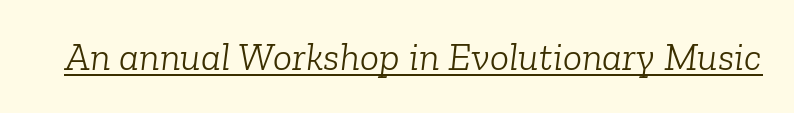
The image shows 40 px light serif type, italic (leaning right); set normal letter spacing, underlined; low stroke contrast and a medium x-height.
